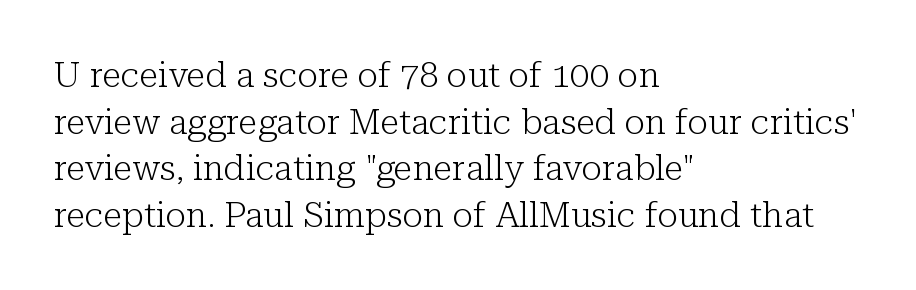
The foot of each line stays bare and open. This sample is left-justified, so line endings fall wherever the words run out. This rendering employs a face with finishing strokes, i.e., a serif. Notice how descenders clear the ascenders below comfortably — that's standard leading. On a weight scale, this lands at 450 or below.
